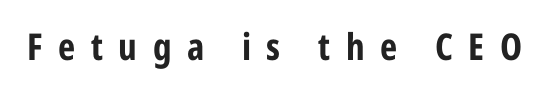
Q: Is the text bold? A: Yes.
Q: Is the text italic (slanted)? A: No, it is upright.
Q: Is the typeface a serif or a sans-serif typeface? A: Sans-serif.
Q: Is the text underlined? A: No.
Q: Is the spacing between letters normal or unusually wide? A: Unusually wide.
Q: Width (condensed, normal, or wide)? A: Condensed.
Q: Stroke contrast? A: Low.
Q: x-height? A: Medium.
Q: Monospaced? A: No.
